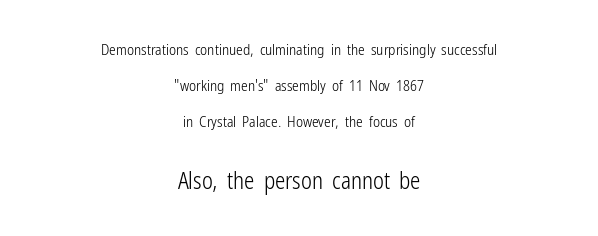
{"italic": "no", "bold": "no", "underline": "no", "align": "center", "line_spacing": "loose", "line_spacing_ratio": 2.4, "letter_spacing": "normal", "letter_spacing_em": 0.0, "larger_block": "second", "size_ratio": 1.53, "glyph_px": 23}
